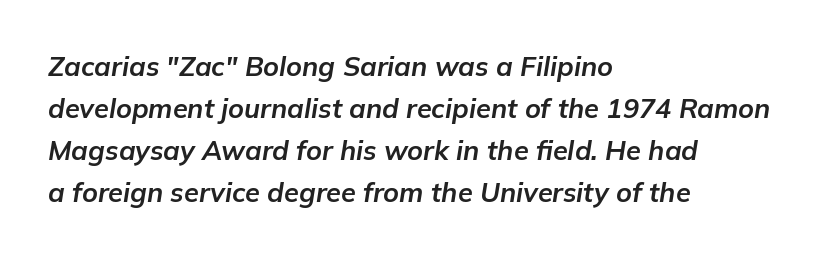
Q: Is the text bold? A: Yes.
Q: Is the text italic (slanted)? A: Yes, it leans right by about 9 degrees.
Q: Is the text underlined? A: No.
Q: How is the paragraph aligned? A: Left-aligned.
Q: Is the spacing between letters normal or unusually wide? A: Normal.
Q: Is the spacing between lines tight, normal or loose? A: Normal.
